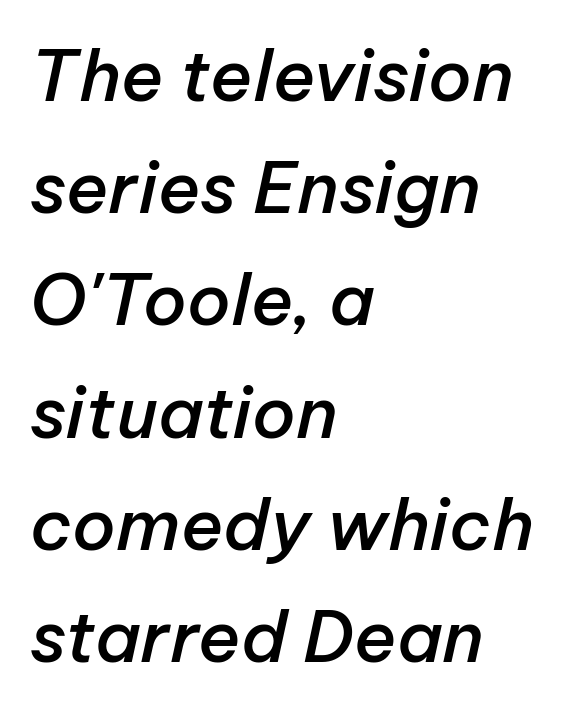
No extra tracking has been applied to these lines. The whole block is typeset with a tilt. Students, observe: this is what conventionally led text looks like. Looks like regular typesetting: each glyph gets only the width it needs. Students, this is semibold: more ink than regular, less than bold.
